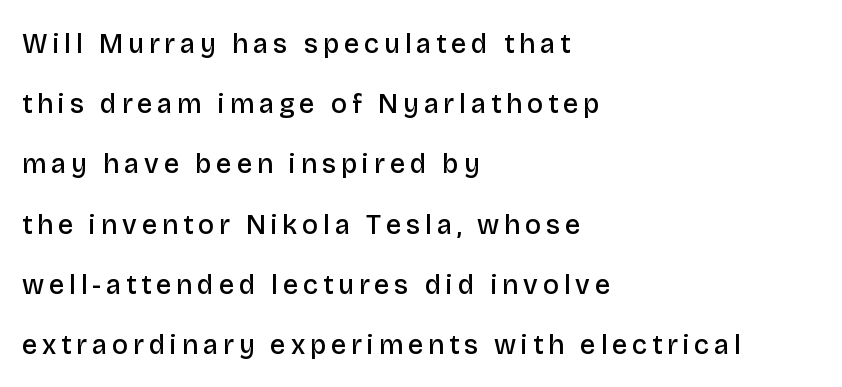
Quick note: interline space is abundant. Nope, not italic — everything's standing straight. Casual observation: everything's shoved over to the left. On the weight axis this lands at semibold, roughly 600.
